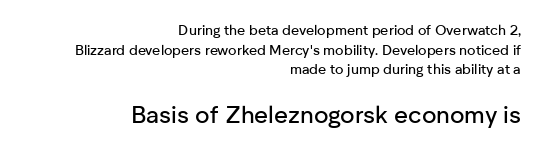
Italic? Not at all — the glyphs are vertical. Reading top to bottom, the characters get bigger at the block break. Here the glyphs are tracked normally, forming tight word shapes. These lines sit exactly where default settings would place them. The rendering anchors every line to the right-hand side. Beneath every word, the page is bare.
